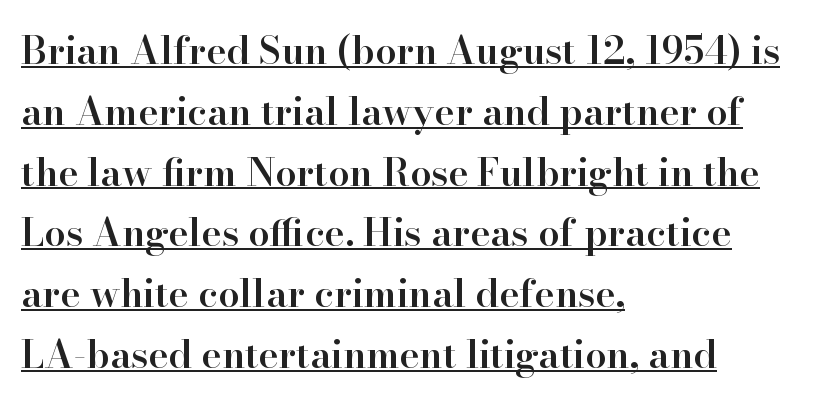
The image shows 38 px semibold serif type, upright; set left-aligned, normal line spacing (1.6x), normal letter spacing, underlined; high stroke contrast and a small x-height.
